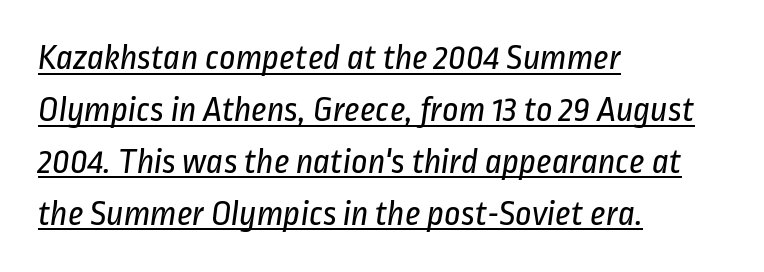
A student would call this left alignment; a typographer would say flush left, rag right. The specimen includes a rule beneath the text block's lines. On a weight scale, this lands at 450 or below. The passage shown is typed in a proportional face where columns would drift.
